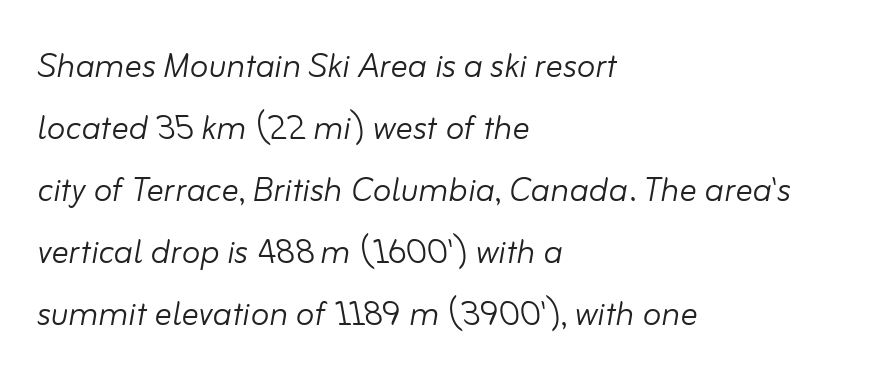
Q: Is the text bold? A: No.
Q: Is the text italic (slanted)? A: Yes, it leans right by about 10 degrees.
Q: Is the text underlined? A: No.
Q: How is the paragraph aligned? A: Left-aligned.
Q: Is the spacing between letters normal or unusually wide? A: Normal.
Q: Is the spacing between lines tight, normal or loose? A: Normal.
Q: Width (condensed, normal, or wide)? A: Normal.
Q: Stroke contrast? A: Low.
Q: x-height? A: Small.
Q: Monospaced? A: No.
